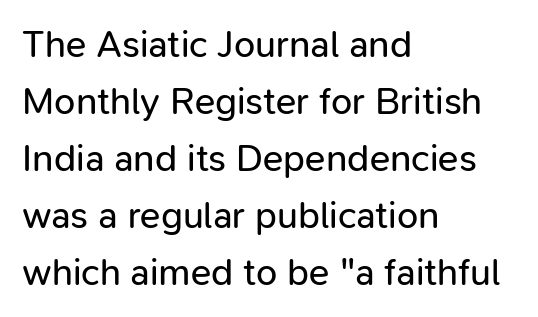
The image shows 38 px regular-weight sans-serif type, upright; set left-aligned, normal line spacing (1.5x), normal letter spacing, not underlined; low stroke contrast and a medium x-height.
